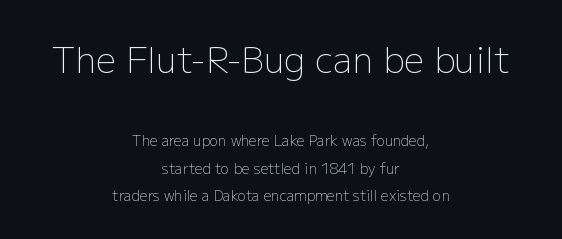
{"serif": "no", "italic": "no", "bold": "no", "weight": "light", "width": "normal", "stroke_contrast": "low", "x_height": "medium", "monospaced": "no", "underline": "no", "align": "center", "line_spacing": "loose", "line_spacing_ratio": 1.97, "letter_spacing": "normal", "letter_spacing_em": 0.0, "larger_block": "first", "size_ratio": 2.5, "glyph_px": 35}
